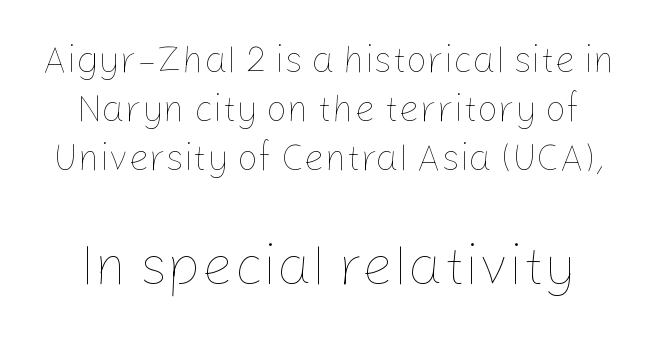
{"italic": "no", "bold": "no", "weight": "thin", "width": "normal", "stroke_contrast": "low", "x_height": "medium", "monospaced": "no", "underline": "no", "align": "center", "line_spacing": "normal", "line_spacing_ratio": 1.32, "letter_spacing": "normal", "letter_spacing_em": 0.0, "larger_block": "second", "size_ratio": 1.51, "glyph_px": 56}
